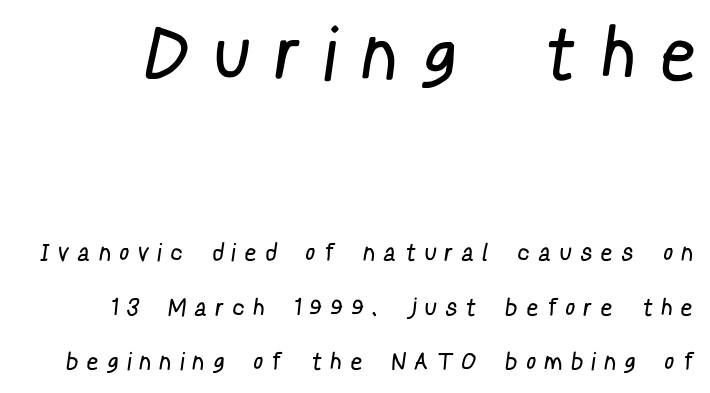
The image shows 72 px regular-weight, condensed sans-serif type; set loose line spacing (2.27x), unusually wide letter spacing (+0.47 em), not underlined; the first (top) block is 3.0x larger; low stroke contrast and a medium x-height.
